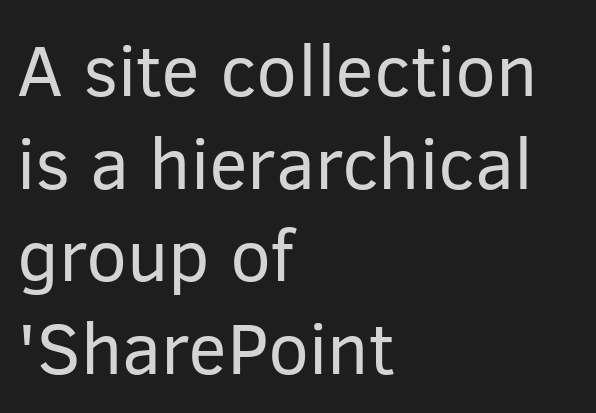
The image shows 73 px regular-weight sans-serif type, upright; set left-aligned, normal line spacing (1.27x), normal letter spacing, not underlined; low stroke contrast and a medium x-height.
